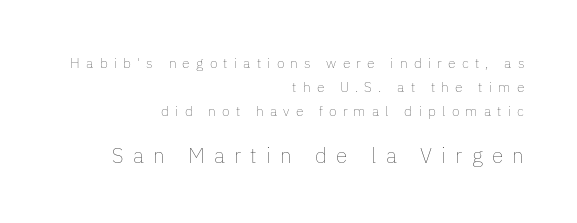
The letterforms stand isolated, each surrounded by extra space. Rule under the text: the space is simply empty. Note: smaller setting up top, larger setting below. The rendering anchors every line to the right-hand side. This sample keeps an unexceptional amount of space between lines. The passage shown is not bold in any degree.
